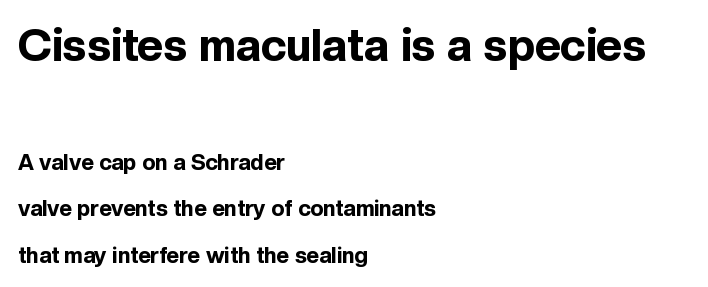
Q: Is the text bold? A: Yes.
Q: Is the text italic (slanted)? A: No, it is upright.
Q: Is the typeface a serif or a sans-serif typeface? A: Sans-serif.
Q: Is the text underlined? A: No.
Q: How is the paragraph aligned? A: Left-aligned.
Q: Is the spacing between letters normal or unusually wide? A: Normal.
Q: Is the spacing between lines tight, normal or loose? A: Loose.
Q: Which block of text is set in a larger size, the first (top) or the second (bottom)? A: The first (top) one.
Q: Width (condensed, normal, or wide)? A: Normal.
Q: x-height? A: Medium.
Q: Monospaced? A: No.
